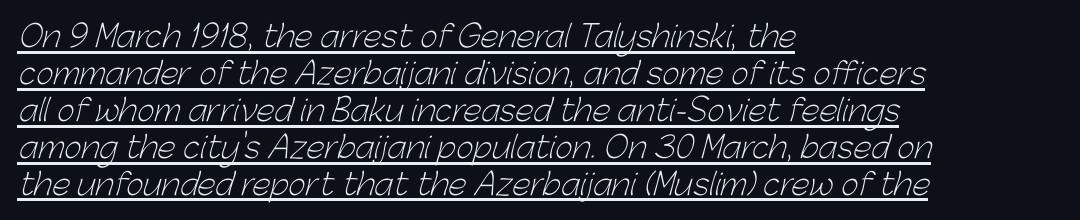
Q: Is the text bold? A: No.
Q: Is the typeface a serif or a sans-serif typeface? A: Sans-serif.
Q: Is the text underlined? A: Yes.
Q: How is the paragraph aligned? A: Left-aligned.
Q: Is the spacing between letters normal or unusually wide? A: Normal.
Q: Width (condensed, normal, or wide)? A: Normal.
Q: Stroke contrast? A: Low.
Q: x-height? A: Medium.
Q: Monospaced? A: No.
